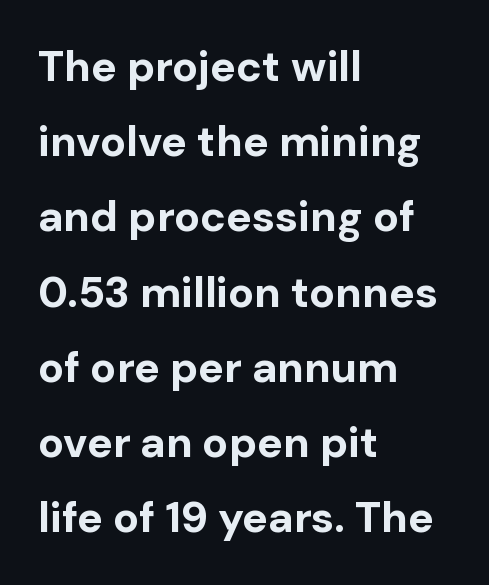
The image shows 43 px bold sans-serif type, upright; set left-aligned, line spacing 1.75x, normal letter spacing, not underlined; low stroke contrast and a medium x-height.
